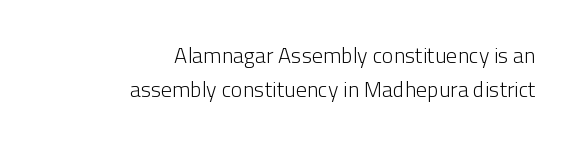
Tall strokes in this sample are plumb rather than angled. The passage is arranged like a letterhead date or caption credit — flush right. The typesetting does not lean heavy: it is not bold. Compared with typical paragraphs, the rows here are spaced about the same. A typesetter would call this zero additional tracking. The specimen omits any rule beneath the text block's lines.
